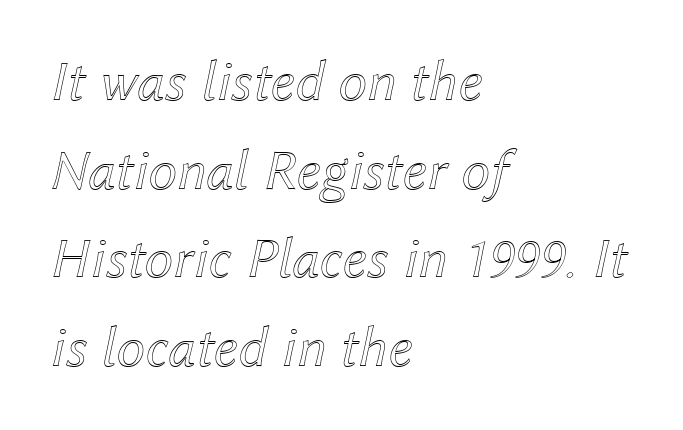
{"italic": "yes", "lean": "right", "slant_degrees": 12, "width": "normal", "x_height": "medium", "monospaced": "no", "underline": "no", "align": "left", "line_spacing": "normal", "line_spacing_ratio": 1.53, "letter_spacing": "normal", "letter_spacing_em": 0.0, "glyph_px": 58}
